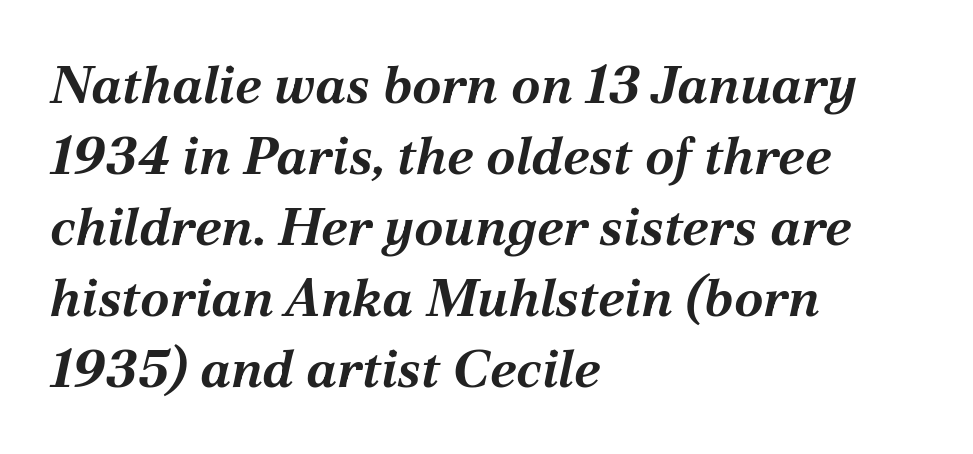
Italic: yes, the glyphs are oblique. Looks like regular typesetting: each glyph gets only the width it needs. In terms of leading, this rendering sits right in the middle. Pretty heavy lettering here — definitely bold. This rendering features lettering with no underline.
